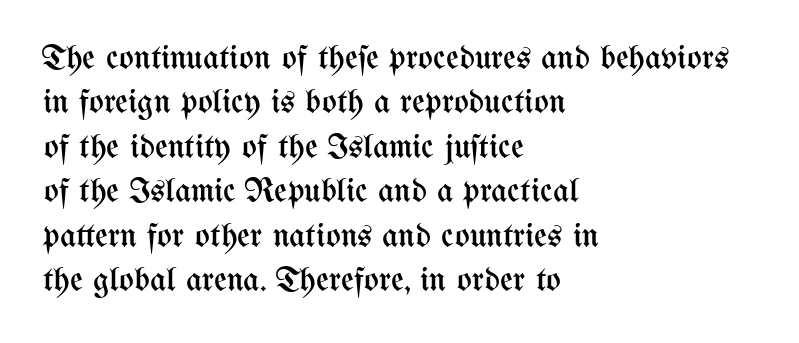
{"italic": "no", "bold": "no", "weight": "regular", "width": "condensed", "stroke_contrast": "medium", "x_height": "medium", "monospaced": "no", "underline": "no", "align": "left", "line_spacing": "normal", "line_spacing_ratio": 1.27, "letter_spacing": "normal", "letter_spacing_em": 0.0, "glyph_px": 35}
